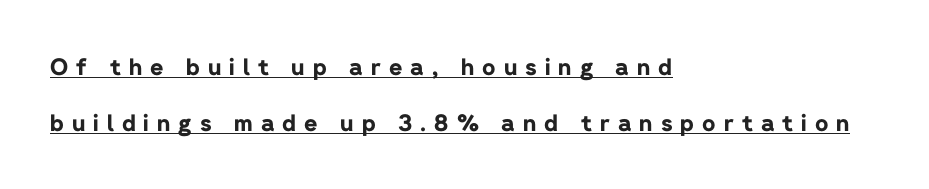
The image shows 23 px bold type, upright; set left-aligned, loose line spacing (2.45x), unusually wide letter spacing (+0.35 em), underlined.
